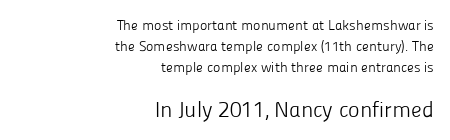
Q: Is the text bold? A: No.
Q: Is the text italic (slanted)? A: No, it is upright.
Q: Is the text underlined? A: No.
Q: How is the paragraph aligned? A: Right-aligned.
Q: Is the spacing between letters normal or unusually wide? A: Normal.
Q: Is the spacing between lines tight, normal or loose? A: Normal.
Q: Which block of text is set in a larger size, the first (top) or the second (bottom)? A: The second (bottom) one.
